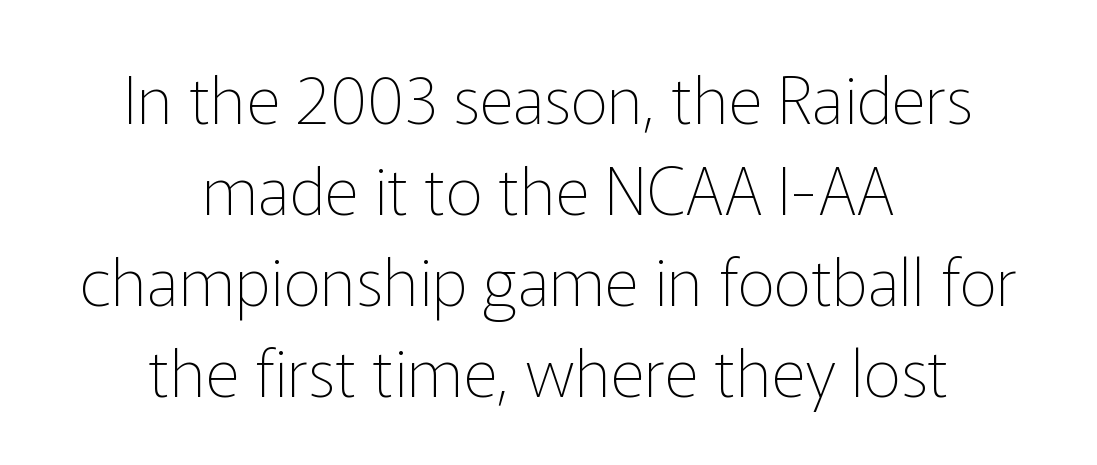
The image shows 66 px thin sans-serif type, upright; set centered, normal line spacing (1.38x), normal letter spacing, not underlined; low stroke contrast and a medium x-height.
